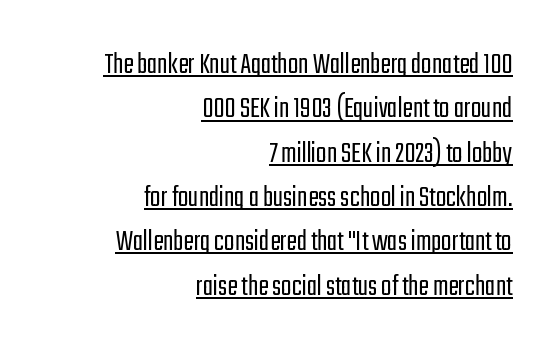
Q: Is the text bold? A: No.
Q: Is the text italic (slanted)? A: No, it is upright.
Q: Is the typeface a serif or a sans-serif typeface? A: Sans-serif.
Q: Is the text underlined? A: Yes.
Q: How is the paragraph aligned? A: Right-aligned.
Q: Is the spacing between letters normal or unusually wide? A: Normal.
Q: Is the spacing between lines tight, normal or loose? A: Normal.
Q: Width (condensed, normal, or wide)? A: Condensed.
Q: Stroke contrast? A: Low.
Q: x-height? A: Medium.
Q: Monospaced? A: No.
